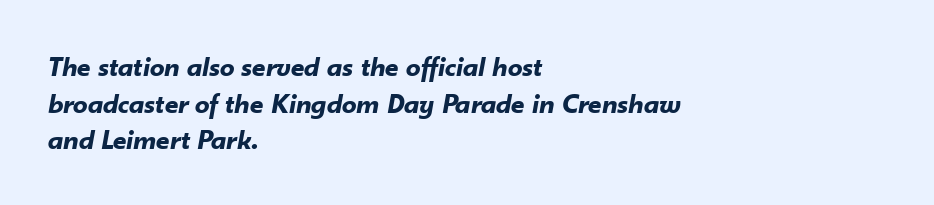
Does the lettering tilt? It does — this is italic. No extra tracking has been applied to these lines. The designer left line spacing at the default. The face used here is proportionally spaced, like ordinary book or web type. Notice how thick the strokes are: this is what a full bold looks like.
